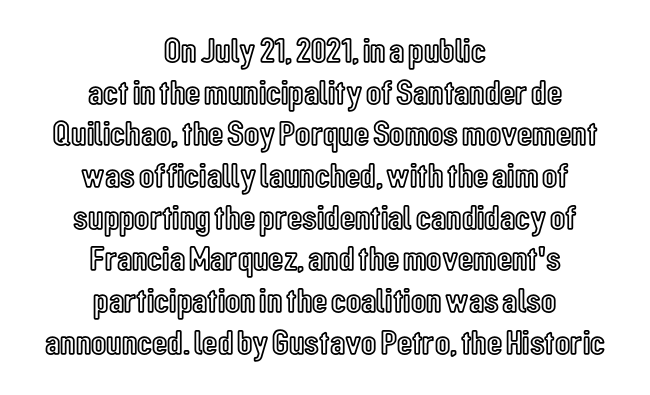
Q: Is the text italic (slanted)? A: No, it is upright.
Q: Is the text underlined? A: No.
Q: How is the paragraph aligned? A: Centered.
Q: Is the spacing between letters normal or unusually wide? A: Normal.
Q: Width (condensed, normal, or wide)? A: Condensed.
Q: x-height? A: Medium.
Q: Monospaced? A: No.
